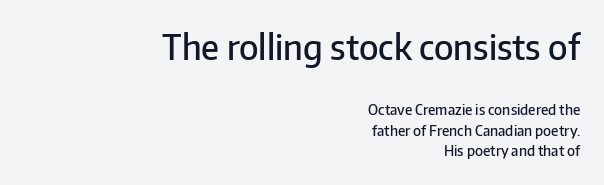
{"serif": "no", "italic": "no", "bold": "semi", "weight": "semibold", "width": "normal", "stroke_contrast": "low", "x_height": "medium", "monospaced": "no", "underline": "no", "align": "right", "line_spacing": "normal", "line_spacing_ratio": 1.45, "letter_spacing": "normal", "letter_spacing_em": 0.0, "larger_block": "first", "size_ratio": 2.43, "glyph_px": 34}
